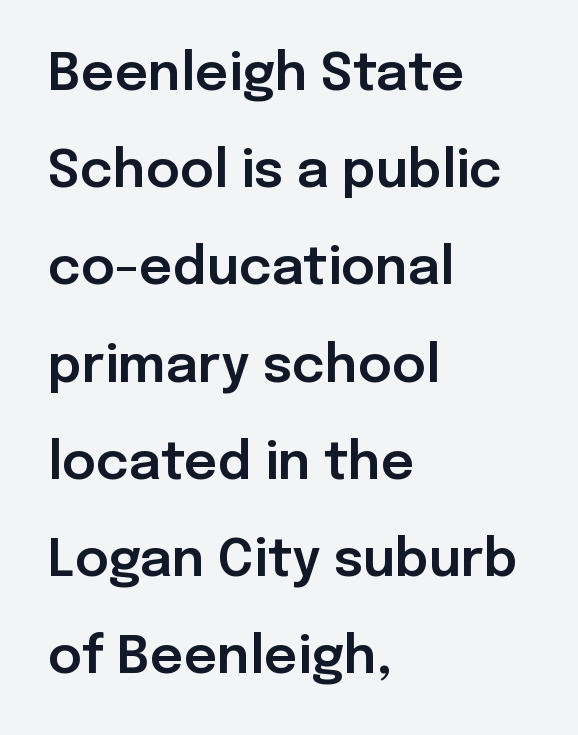
{"serif": "no", "italic": "no", "width": "normal", "stroke_contrast": "low", "x_height": "medium", "monospaced": "no", "underline": "no", "align": "left", "line_spacing_ratio": 1.87, "letter_spacing": "normal", "letter_spacing_em": 0.0, "glyph_px": 52}
